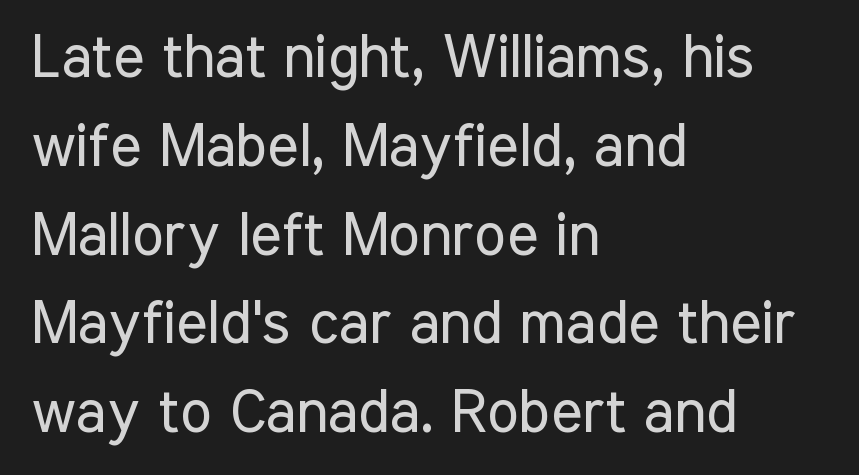
The image shows 60 px regular-weight, condensed sans-serif type, upright; set left-aligned, normal line spacing (1.48x), normal letter spacing, not underlined; low stroke contrast and a medium x-height.
